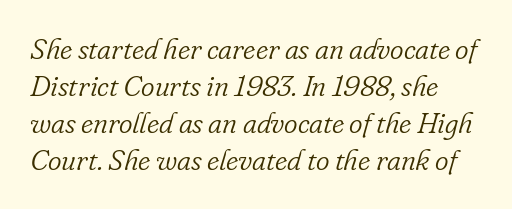
The image shows 29 px light serif type, italic (leaning right); set normal line spacing (1.28x), normal letter spacing, not underlined; low stroke contrast and a small x-height.
